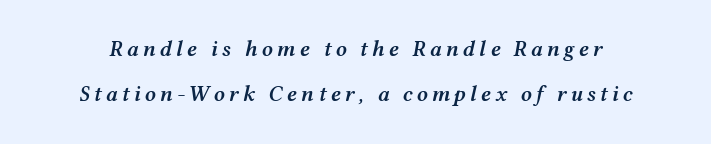
Q: Is the text bold? A: Semi-bold.
Q: Is the text italic (slanted)? A: Yes, it leans right by about 12 degrees.
Q: Is the text underlined? A: No.
Q: Is the spacing between lines tight, normal or loose? A: Loose.
